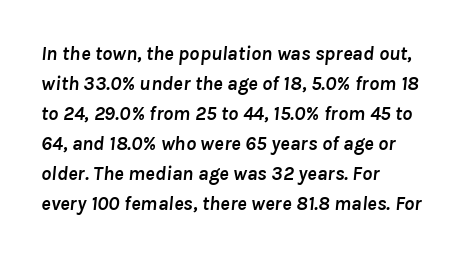
Does the lettering tilt? It does — this is italic. Visually the block forms a straight wall on the left and a jagged coastline on the right. Quick note: underline off. Compared with an ordinary text face, these strokes are far heavier — a full bold. Students, observe: this is what conventionally led text looks like.
